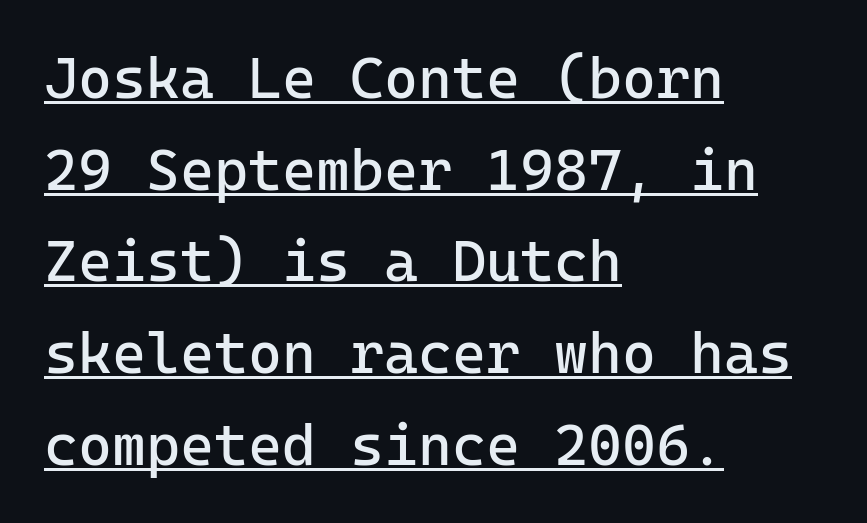
Q: Is the text bold? A: No.
Q: Is the text italic (slanted)? A: No, it is upright.
Q: Is the typeface a serif or a sans-serif typeface? A: Sans-serif.
Q: Is the text underlined? A: Yes.
Q: How is the paragraph aligned? A: Left-aligned.
Q: Is the spacing between letters normal or unusually wide? A: Normal.
Q: Is the spacing between lines tight, normal or loose? A: Normal.
Q: Width (condensed, normal, or wide)? A: Normal.
Q: Stroke contrast? A: Low.
Q: x-height? A: Medium.
Q: Monospaced? A: Yes.
